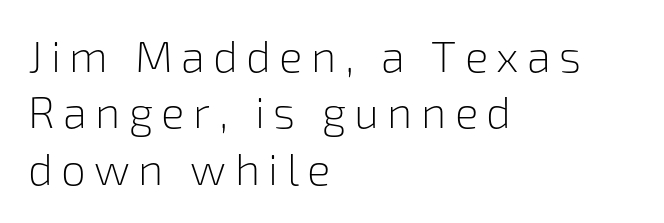
{"serif": "no", "italic": "no", "bold": "no", "weight": "light", "width": "normal", "stroke_contrast": "low", "x_height": "medium", "monospaced": "no", "underline": "no", "align": "left", "line_spacing": "normal", "line_spacing_ratio": 1.28, "glyph_px": 44}
